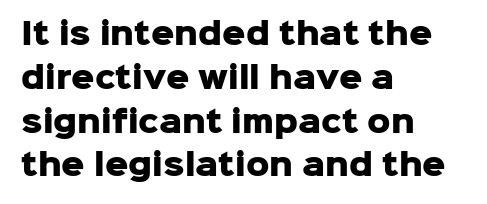
Nobody drew a line under any word here. Nothing sits at the stroke ends, so this counts as sans-serif. Typographic density is high because the face is bold. The letters advance in unequal steps, a hallmark of proportional type. The line texture is even and compact thanks to regular tracking.
